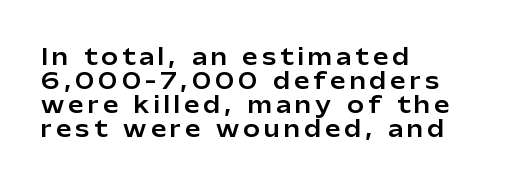
{"italic": "no", "underline": "no", "align": "left", "line_spacing": "tight", "line_spacing_ratio": 1.09, "glyph_px": 22}
